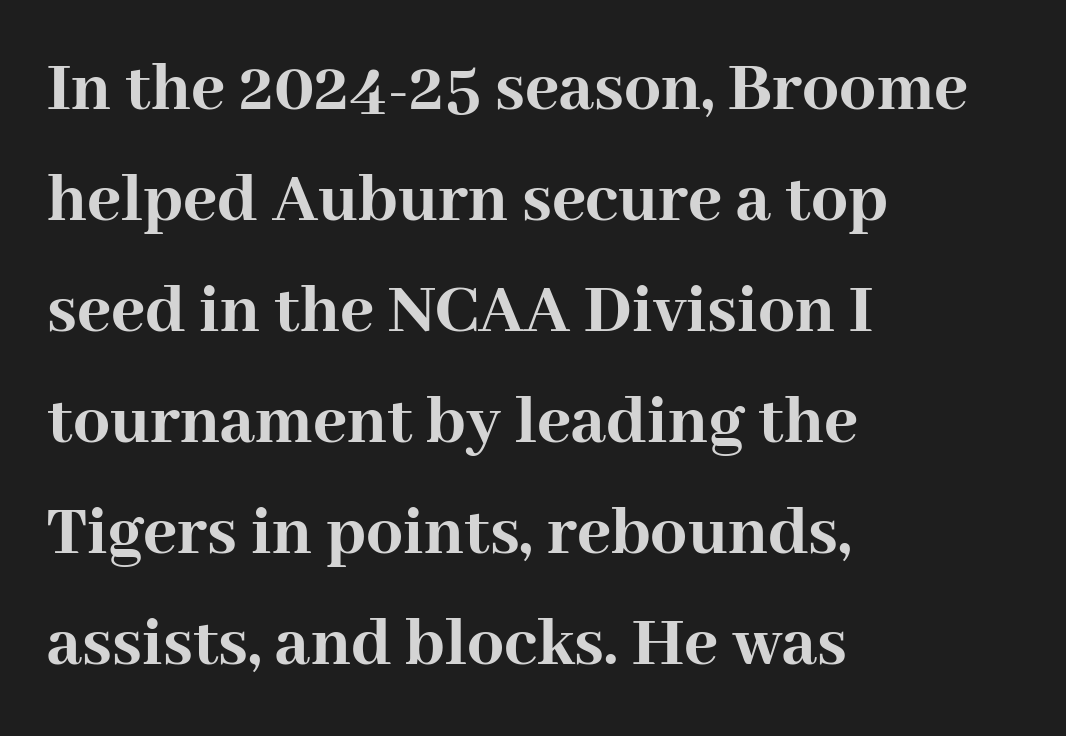
{"serif": "yes", "italic": "no", "bold": "yes", "weight": "semibold", "width": "normal", "stroke_contrast": "high", "x_height": "medium", "monospaced": "no", "underline": "no", "align": "left", "line_spacing": "normal", "line_spacing_ratio": 1.52, "letter_spacing": "normal", "letter_spacing_em": 0.0, "glyph_px": 73}
